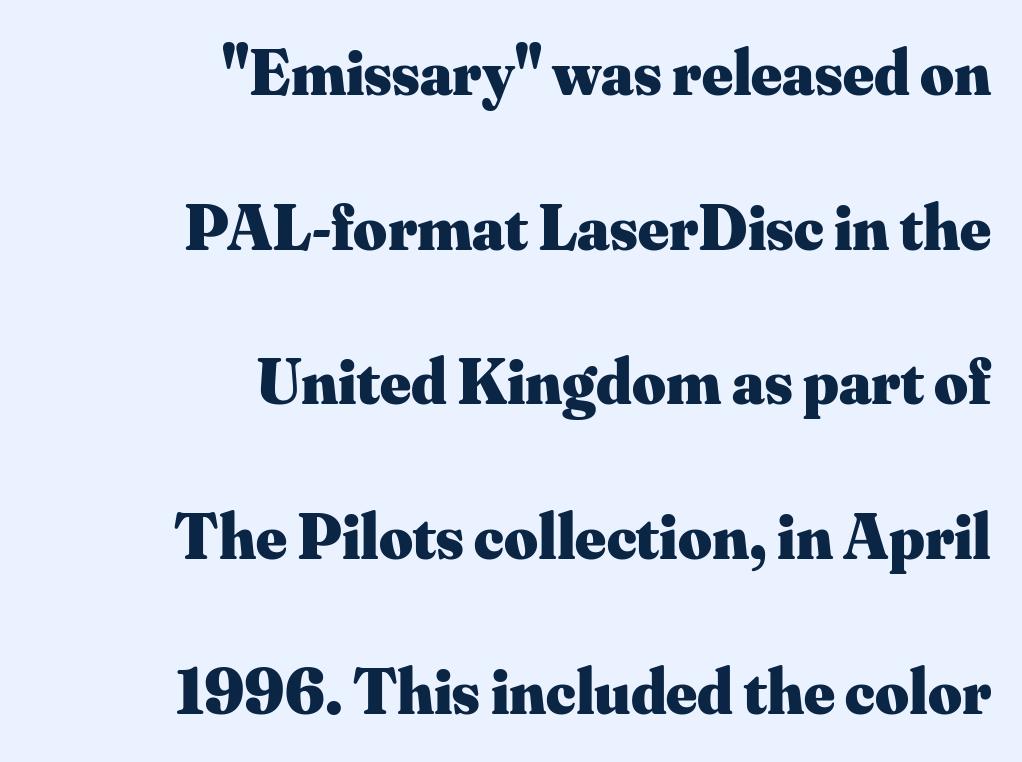
The image shows 65 px heavy serif type, upright; set right-aligned, loose line spacing (2.38x), normal letter spacing, not underlined; medium stroke contrast and a small x-height.
